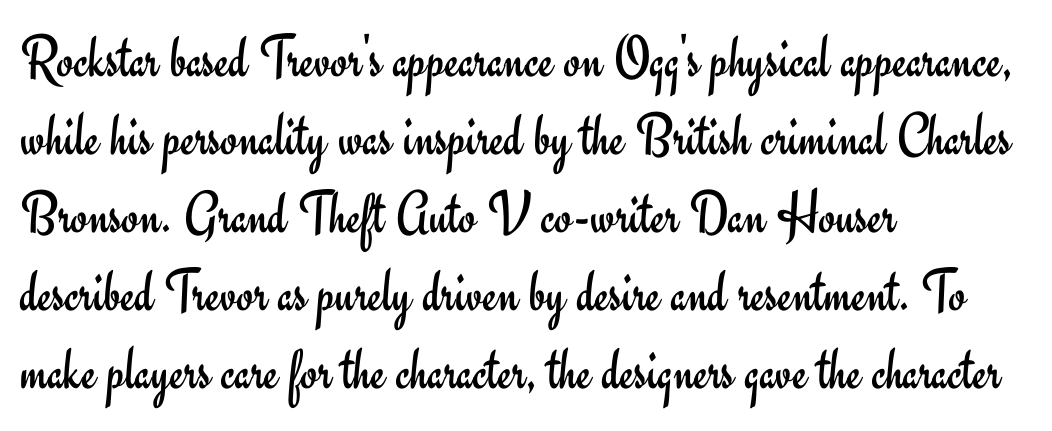
Q: Is the text bold? A: No.
Q: Is the text italic (slanted)? A: Yes.
Q: Is the typeface a serif or a sans-serif typeface? A: Sans-serif.
Q: Is the text underlined? A: No.
Q: How is the paragraph aligned? A: Left-aligned.
Q: Is the spacing between letters normal or unusually wide? A: Normal.
Q: Is the spacing between lines tight, normal or loose? A: Normal.
Q: Width (condensed, normal, or wide)? A: Normal.
Q: Stroke contrast? A: Low.
Q: x-height? A: Small.
Q: Monospaced? A: No.
